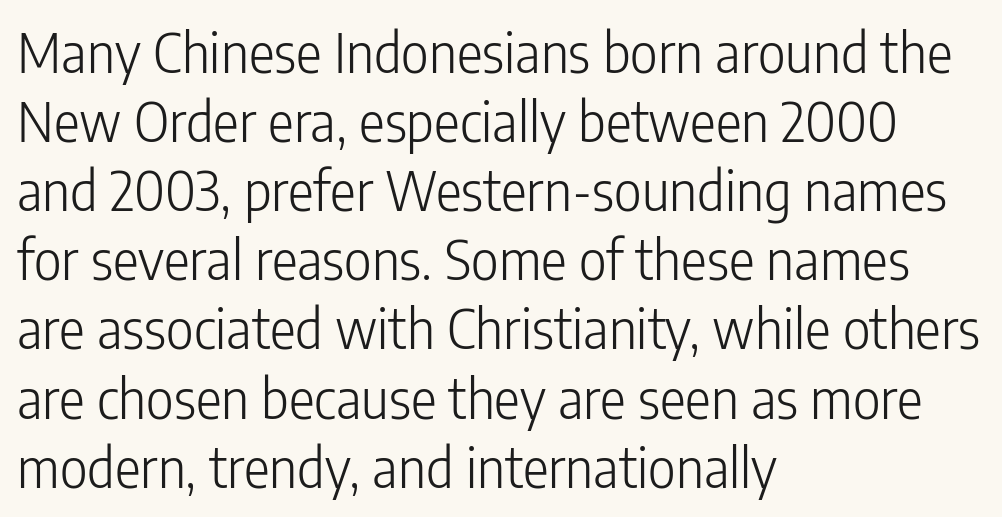
{"serif": "no", "italic": "no", "bold": "no", "weight": "light", "width": "condensed", "stroke_contrast": "low", "x_height": "medium", "monospaced": "no", "underline": "no", "align": "left", "line_spacing": "normal", "line_spacing_ratio": 1.28, "letter_spacing": "normal", "letter_spacing_em": 0.0, "glyph_px": 54}
